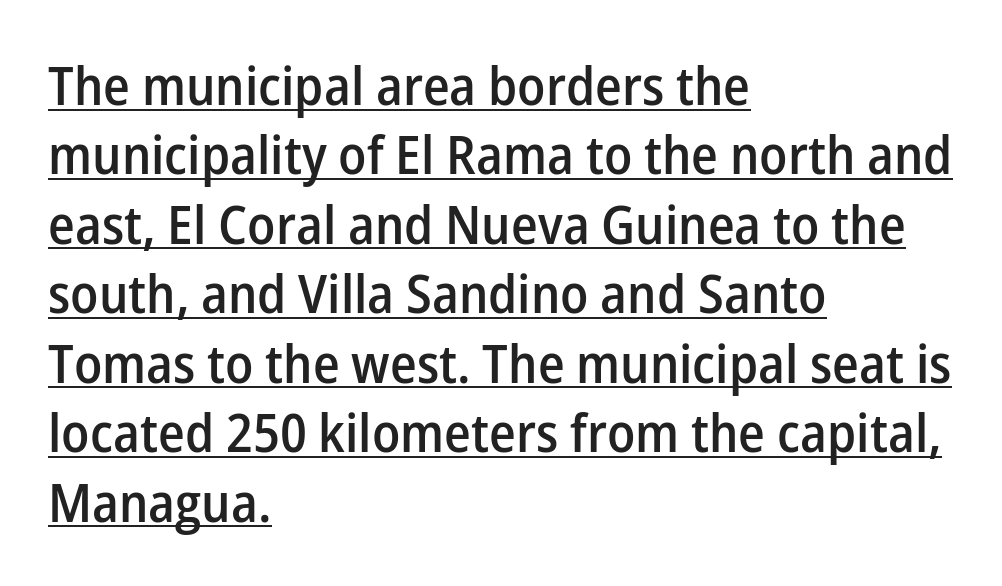
The image shows 53 px semibold sans-serif type, upright; set left-aligned, normal line spacing (1.31x), normal letter spacing, underlined; low stroke contrast and a medium x-height.
